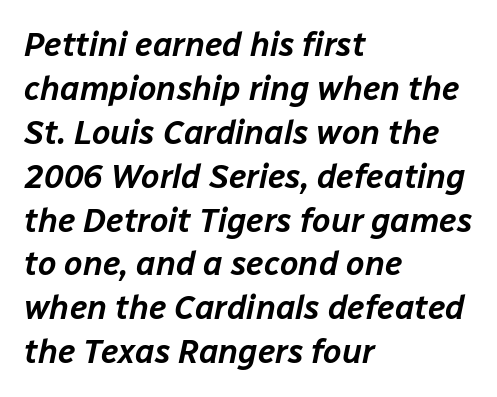
The foot of each line stays bare and open. A typesetter would call this proportional, since set widths differ per character. Between one letter and the next there's only the usual sliver of space. These lines are set flush left with a ragged right edge. These lines sit exactly where default settings would place them.
